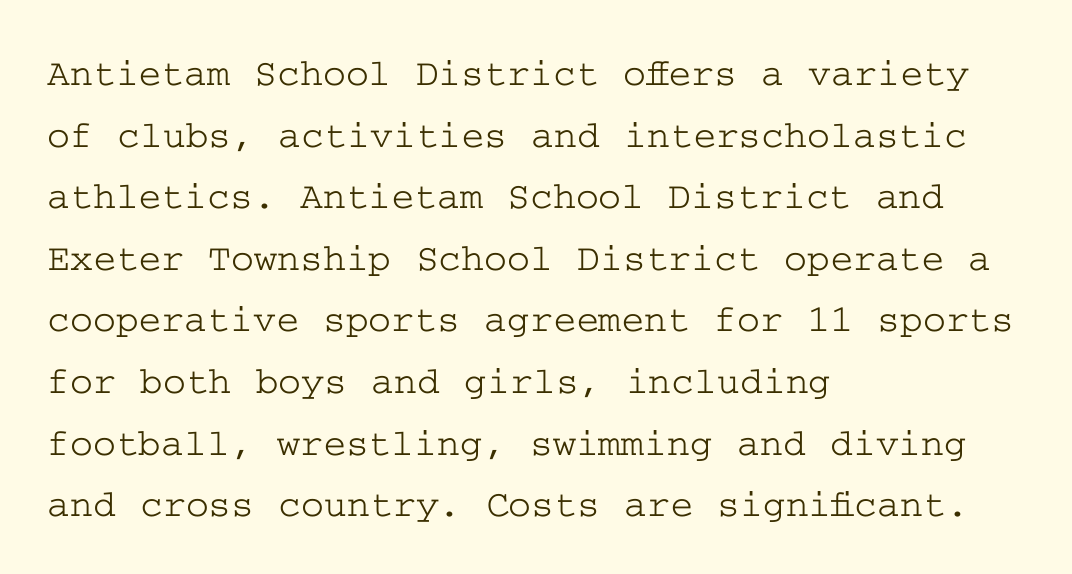
The image shows 39 px wide serif type, upright; set left-aligned, normal line spacing (1.58x), normal letter spacing, not underlined; low stroke contrast and a medium x-height.
